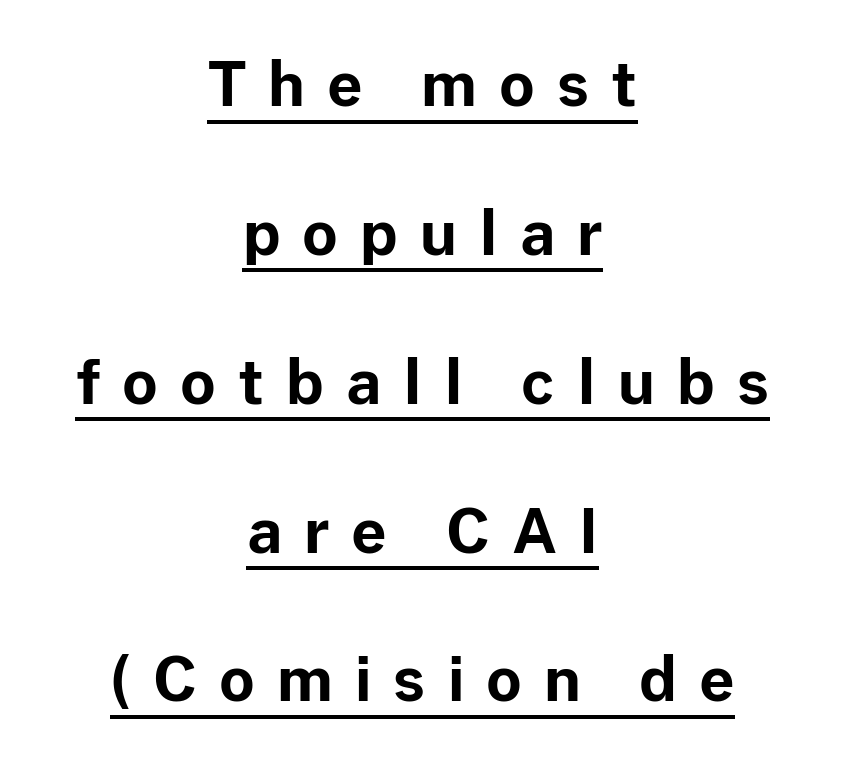
Q: Is the text bold? A: Yes.
Q: Is the text italic (slanted)? A: No, it is upright.
Q: Is the typeface a serif or a sans-serif typeface? A: Sans-serif.
Q: Is the text underlined? A: Yes.
Q: How is the paragraph aligned? A: Centered.
Q: Is the spacing between letters normal or unusually wide? A: Unusually wide.
Q: Is the spacing between lines tight, normal or loose? A: Loose.
Q: Width (condensed, normal, or wide)? A: Normal.
Q: Stroke contrast? A: Low.
Q: x-height? A: Medium.
Q: Monospaced? A: No.
